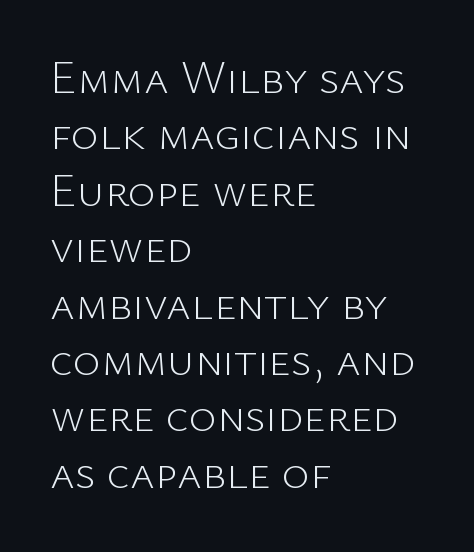
{"serif": "no", "italic": "no", "bold": "no", "weight": "light", "width": "normal", "stroke_contrast": "low", "x_height": "medium", "monospaced": "no", "underline": "no", "align": "left", "line_spacing_ratio": 1.2, "letter_spacing": "normal", "letter_spacing_em": 0.0, "glyph_px": 47}
